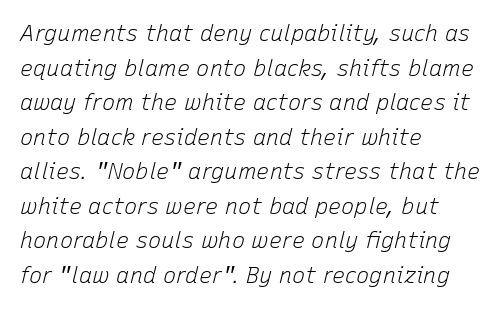
Left-aligned paragraph, ragged on the right. Heft: none added — not bold. How would I describe the line gaps? Plain and ordinary. Underline: absent. The lettering tilts uniformly, giving the passage an italic look.
